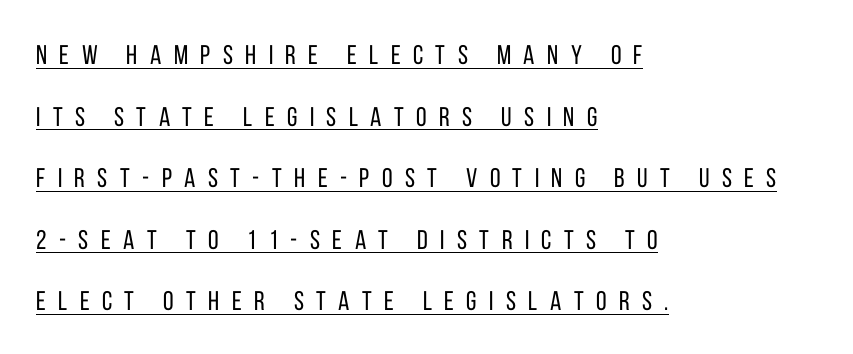
Q: Is the text bold? A: No.
Q: Is the text italic (slanted)? A: No, it is upright.
Q: Is the text underlined? A: Yes.
Q: How is the paragraph aligned? A: Left-aligned.
Q: Is the spacing between letters normal or unusually wide? A: Unusually wide.
Q: Is the spacing between lines tight, normal or loose? A: Loose.
